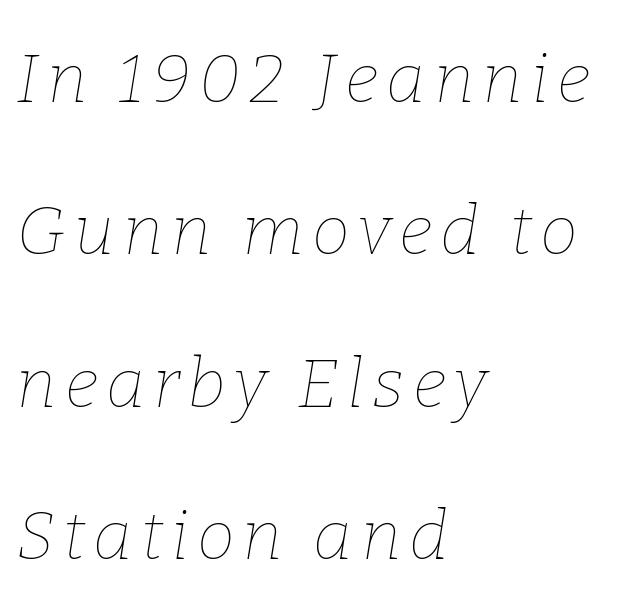
Q: Is the text bold? A: No.
Q: Is the text italic (slanted)? A: Yes, it leans right by about 9 degrees.
Q: Is the text underlined? A: No.
Q: How is the paragraph aligned? A: Left-aligned.
Q: Is the spacing between lines tight, normal or loose? A: Loose.
Q: Width (condensed, normal, or wide)? A: Normal.
Q: Stroke contrast? A: Low.
Q: x-height? A: Medium.
Q: Monospaced? A: No.
